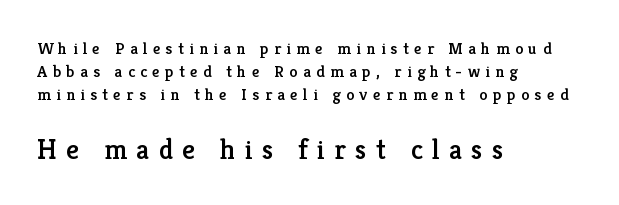
Q: Is the text italic (slanted)? A: No, it is upright.
Q: Is the typeface a serif or a sans-serif typeface? A: Serif.
Q: Is the text underlined? A: No.
Q: How is the paragraph aligned? A: Left-aligned.
Q: Is the spacing between letters normal or unusually wide? A: Unusually wide.
Q: Is the spacing between lines tight, normal or loose? A: Normal.
Q: Which block of text is set in a larger size, the first (top) or the second (bottom)? A: The second (bottom) one.
Q: Width (condensed, normal, or wide)? A: Normal.
Q: Stroke contrast? A: Low.
Q: x-height? A: Medium.
Q: Monospaced? A: No.
